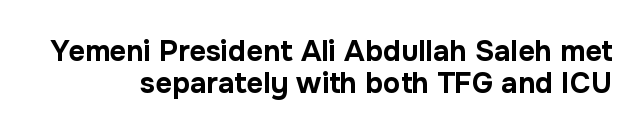
{"serif": "no", "italic": "no", "bold": "yes", "weight": "bold", "width": "normal", "stroke_contrast": "low", "x_height": "medium", "monospaced": "no", "underline": "no", "line_spacing": "tight", "line_spacing_ratio": 1.09, "letter_spacing": "normal", "letter_spacing_em": 0.0, "glyph_px": 29}
